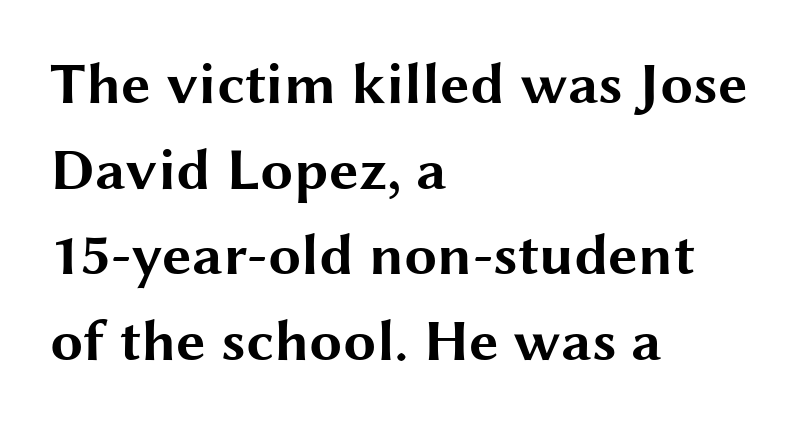
Q: Is the text bold? A: Yes.
Q: Is the text italic (slanted)? A: No, it is upright.
Q: Is the typeface a serif or a sans-serif typeface? A: Sans-serif.
Q: Is the text underlined? A: No.
Q: How is the paragraph aligned? A: Left-aligned.
Q: Is the spacing between letters normal or unusually wide? A: Normal.
Q: Is the spacing between lines tight, normal or loose? A: Normal.
Q: Width (condensed, normal, or wide)? A: Wide.
Q: Stroke contrast? A: Medium.
Q: x-height? A: Medium.
Q: Monospaced? A: No.
